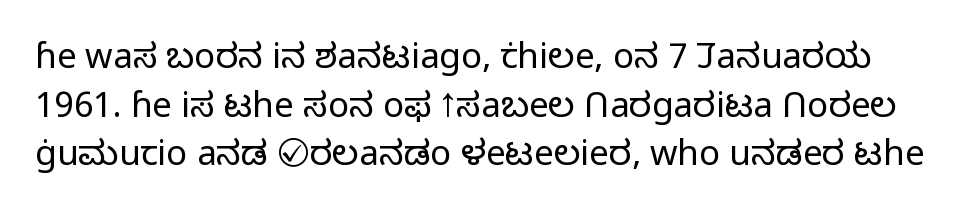
The image shows 35 px light sans-serif type, upright; set normal line spacing (1.39x), normal letter spacing, not underlined; low stroke contrast and a medium x-height.
